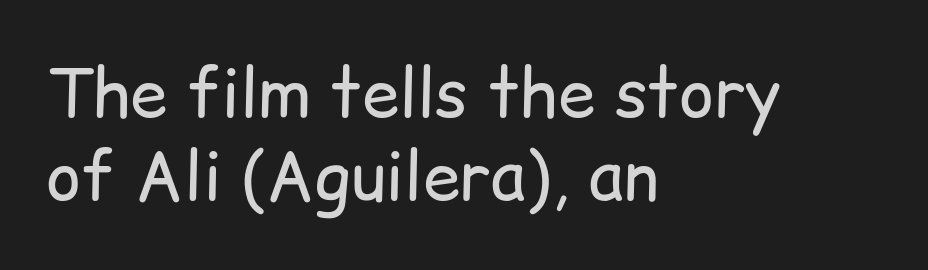
Serif or sans? Sans — the stroke terminals are bare. The rendering uses natural spacing where letterforms have individual widths. Stem width sits at or under what a default text font uses. If you drew a ruler down the left edge, every line would touch it. When letters stand straight like this, we call the style roman or upright. Descenders are the only things crossing below the line.
